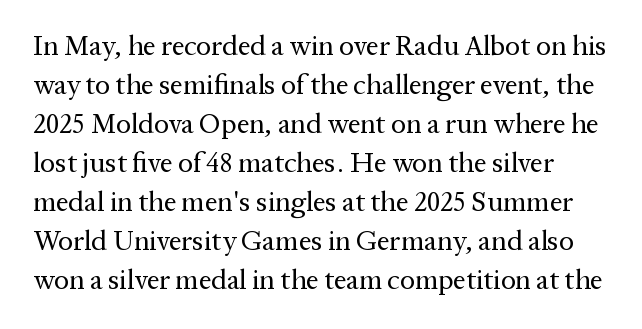
Q: Is the text bold? A: No.
Q: Is the text italic (slanted)? A: No, it is upright.
Q: Is the typeface a serif or a sans-serif typeface? A: Serif.
Q: Is the text underlined? A: No.
Q: Is the spacing between letters normal or unusually wide? A: Normal.
Q: Is the spacing between lines tight, normal or loose? A: Normal.
Q: Width (condensed, normal, or wide)? A: Normal.
Q: Stroke contrast? A: Medium.
Q: x-height? A: Medium.
Q: Monospaced? A: No.
